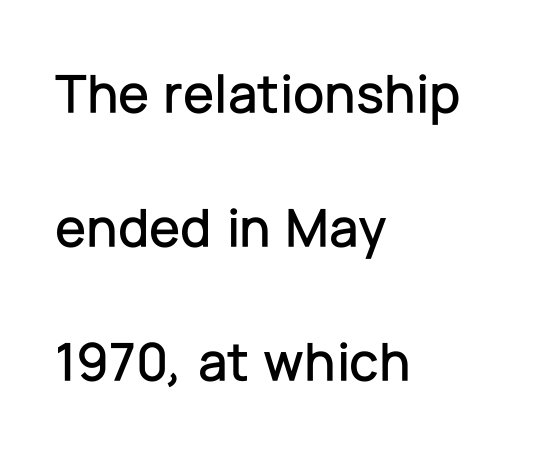
{"serif": "no", "italic": "no", "width": "normal", "stroke_contrast": "low", "x_height": "medium", "monospaced": "no", "underline": "no", "align": "left", "line_spacing": "loose", "line_spacing_ratio": 2.39, "letter_spacing": "normal", "letter_spacing_em": 0.0, "glyph_px": 56}
